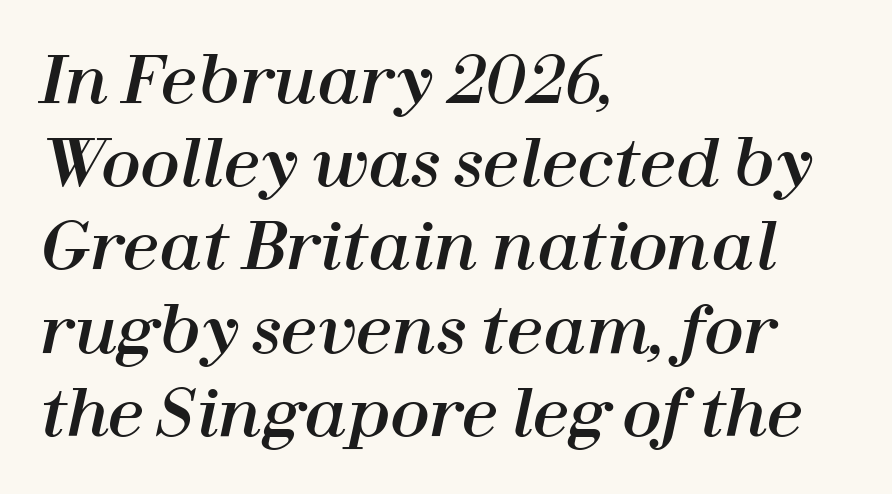
{"italic": "yes", "lean": "right", "slant_degrees": 12, "width": "normal", "stroke_contrast": "high", "x_height": "medium", "monospaced": "no", "underline": "no", "align": "left", "line_spacing": "normal", "line_spacing_ratio": 1.28, "letter_spacing": "normal", "letter_spacing_em": 0.0, "glyph_px": 65}
